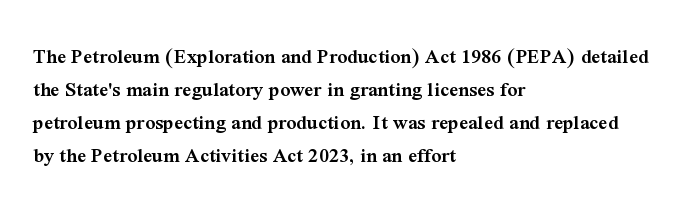
{"italic": "no", "bold": "semi", "underline": "no", "align": "left", "line_spacing": "normal", "line_spacing_ratio": 1.5, "letter_spacing": "normal", "letter_spacing_em": 0.0, "glyph_px": 22}
